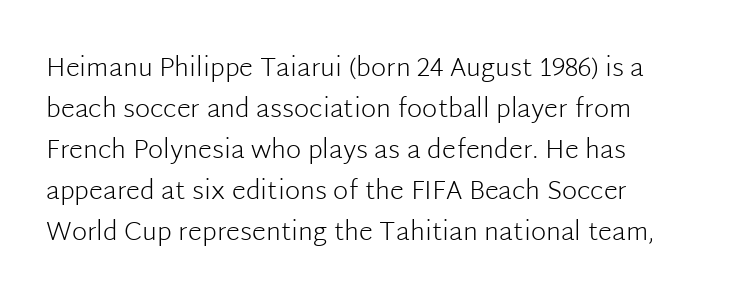
Q: Is the text bold? A: No.
Q: Is the text italic (slanted)? A: No, it is upright.
Q: Is the text underlined? A: No.
Q: Is the spacing between letters normal or unusually wide? A: Normal.
Q: Is the spacing between lines tight, normal or loose? A: Normal.
